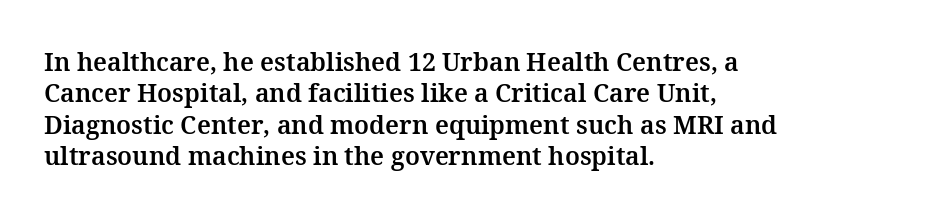
Q: Is the text italic (slanted)? A: No, it is upright.
Q: Is the text underlined? A: No.
Q: How is the paragraph aligned? A: Left-aligned.
Q: Is the spacing between letters normal or unusually wide? A: Normal.
Q: Is the spacing between lines tight, normal or loose? A: Normal.
